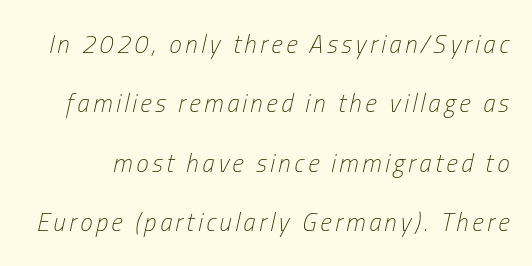
Q: Is the text bold? A: No.
Q: Is the text italic (slanted)? A: Yes, it leans right by about 13 degrees.
Q: Is the text underlined? A: No.
Q: Is the spacing between lines tight, normal or loose? A: Loose.
